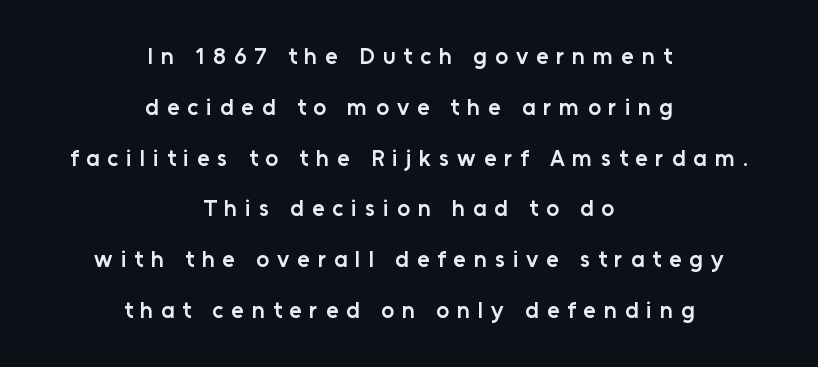
Q: Is the text bold? A: Semi-bold.
Q: Is the text italic (slanted)? A: No, it is upright.
Q: Is the text underlined? A: No.
Q: How is the paragraph aligned? A: Centered.
Q: Is the spacing between letters normal or unusually wide? A: Unusually wide.
Q: Is the spacing between lines tight, normal or loose? A: Loose.
